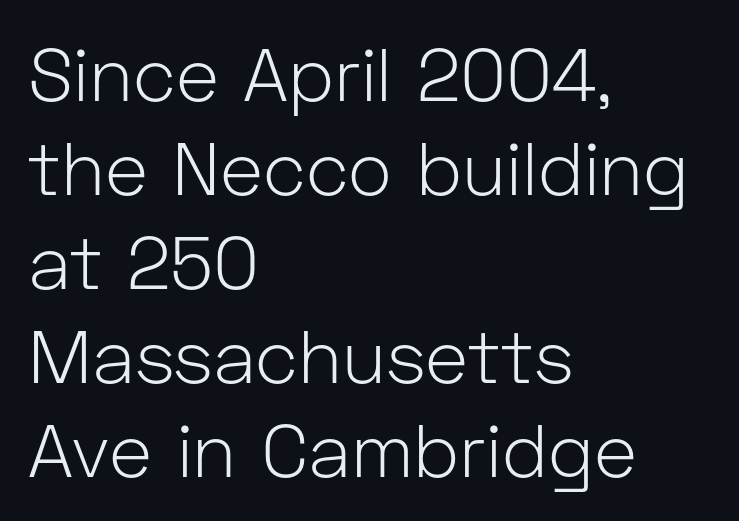
Q: Is the text bold? A: No.
Q: Is the text italic (slanted)? A: No, it is upright.
Q: Is the typeface a serif or a sans-serif typeface? A: Sans-serif.
Q: Is the text underlined? A: No.
Q: How is the paragraph aligned? A: Left-aligned.
Q: Is the spacing between letters normal or unusually wide? A: Normal.
Q: Is the spacing between lines tight, normal or loose? A: Normal.
Q: Width (condensed, normal, or wide)? A: Normal.
Q: Stroke contrast? A: Low.
Q: x-height? A: Medium.
Q: Monospaced? A: No.
